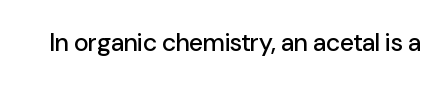
If you drew a line through each stem, it would be perfectly vertical. Characters follow at the spacing the type designer built in. The words here are not underlined.
